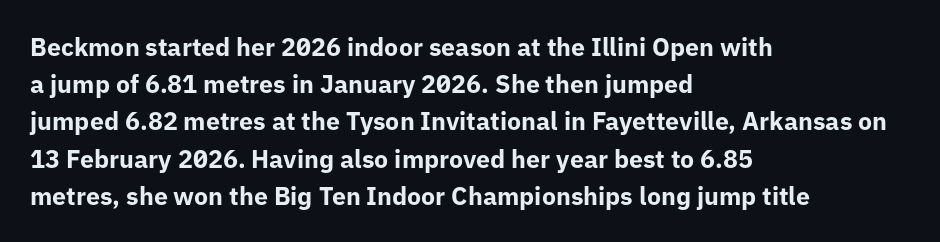
Italic: no, the glyphs are upright roman. Weight: bold. A typesetter would call this zero additional tracking. Does the copy run flush right? No — it runs flush left. In terms of leading, this rendering sits right in the middle. Quick note: underline off.
